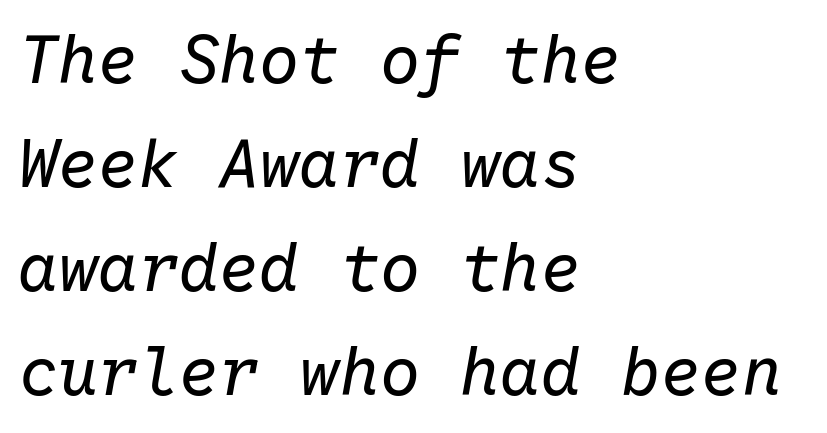
{"italic": "yes", "lean": "right", "slant_degrees": 10, "bold": "no", "weight": "regular", "width": "normal", "stroke_contrast": "low", "x_height": "medium", "monospaced": "yes", "underline": "no", "align": "left", "line_spacing": "normal", "line_spacing_ratio": 1.55, "letter_spacing": "normal", "letter_spacing_em": 0.0, "glyph_px": 67}
